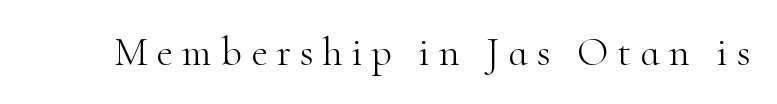
Q: Is the text bold? A: No.
Q: Is the text italic (slanted)? A: No, it is upright.
Q: Is the typeface a serif or a sans-serif typeface? A: Serif.
Q: Is the text underlined? A: No.
Q: Is the spacing between letters normal or unusually wide? A: Unusually wide.
Q: Width (condensed, normal, or wide)? A: Normal.
Q: Stroke contrast? A: High.
Q: x-height? A: Small.
Q: Monospaced? A: No.
